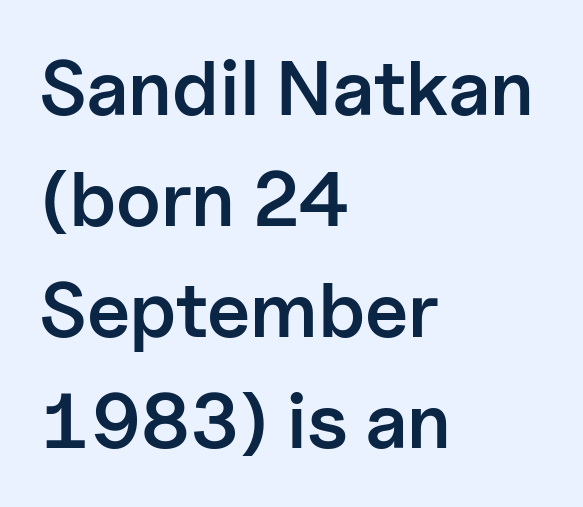
{"serif": "no", "italic": "no", "bold": "semi", "weight": "semibold", "width": "normal", "stroke_contrast": "low", "x_height": "medium", "monospaced": "no", "underline": "no", "align": "left", "line_spacing": "normal", "line_spacing_ratio": 1.44, "letter_spacing": "normal", "letter_spacing_em": 0.0, "glyph_px": 77}
